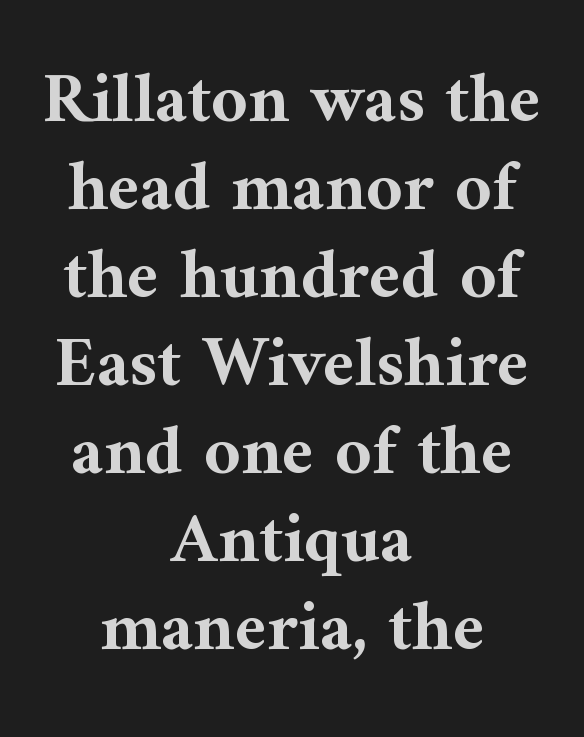
The image shows 71 px bold serif type, upright; set centered, line spacing 1.24x, normal letter spacing, not underlined; medium stroke contrast and a medium x-height.
